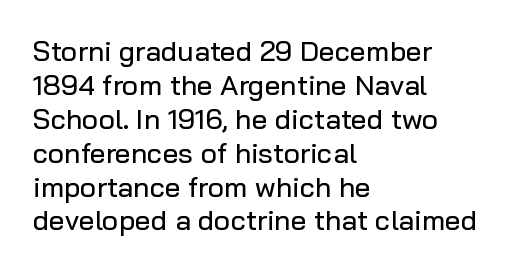
The image shows 28 px sans-serif type, upright; set left-aligned, line spacing 1.21x, normal letter spacing, not underlined; low stroke contrast and a medium x-height.
